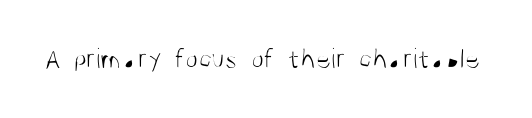
{"serif": "no", "italic": "no", "bold": "no", "weight": "light", "width": "condensed", "stroke_contrast": "medium", "x_height": "large", "monospaced": "no", "underline": "no", "letter_spacing": "normal", "letter_spacing_em": 0.0, "glyph_px": 29}
